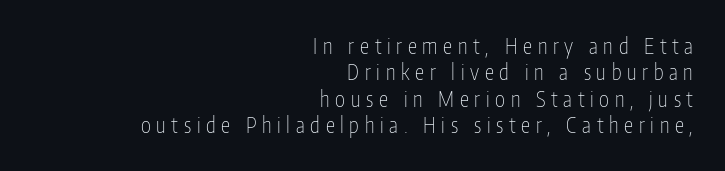
Beneath every word, the page is bare. Spacing between characters has been opened up far beyond the box default. Notice how the passage keeps a crisp vertical edge on the right only. Posture: vertical. The weight tops out at a normal text grade.
